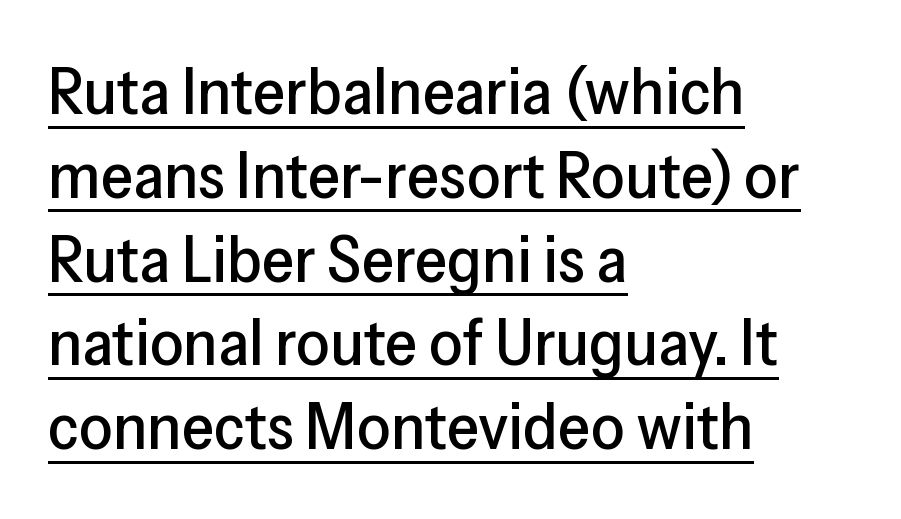
Q: Is the text italic (slanted)? A: No, it is upright.
Q: Is the typeface a serif or a sans-serif typeface? A: Sans-serif.
Q: Is the text underlined? A: Yes.
Q: How is the paragraph aligned? A: Left-aligned.
Q: Is the spacing between letters normal or unusually wide? A: Normal.
Q: Is the spacing between lines tight, normal or loose? A: Normal.
Q: Width (condensed, normal, or wide)? A: Normal.
Q: Stroke contrast? A: Low.
Q: x-height? A: Medium.
Q: Monospaced? A: No.
